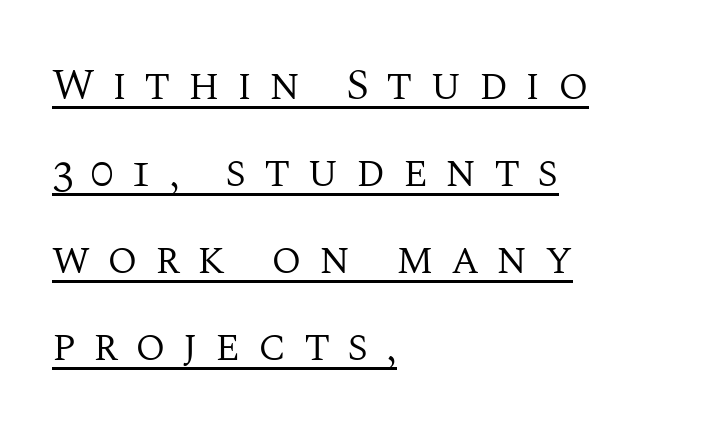
Q: Is the text bold? A: No.
Q: Is the text italic (slanted)? A: No, it is upright.
Q: Is the typeface a serif or a sans-serif typeface? A: Serif.
Q: Is the text underlined? A: Yes.
Q: How is the paragraph aligned? A: Left-aligned.
Q: Is the spacing between letters normal or unusually wide? A: Unusually wide.
Q: Is the spacing between lines tight, normal or loose? A: Loose.
Q: Width (condensed, normal, or wide)? A: Normal.
Q: Stroke contrast? A: Medium.
Q: x-height? A: Large.
Q: Monospaced? A: No.
